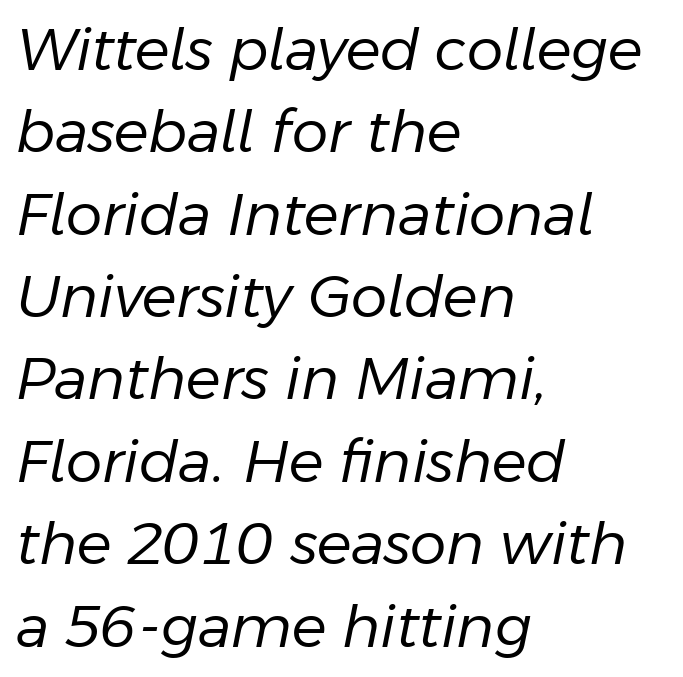
Clear beneath every line of the passage. Students, note that the glyphs here touch the page at normal intervals. Alignment: flush left. A typesetter would mark this as italic. Character widths vary here, with narrow letters taking less room than wide ones. This sample keeps an unexceptional amount of space between lines.
